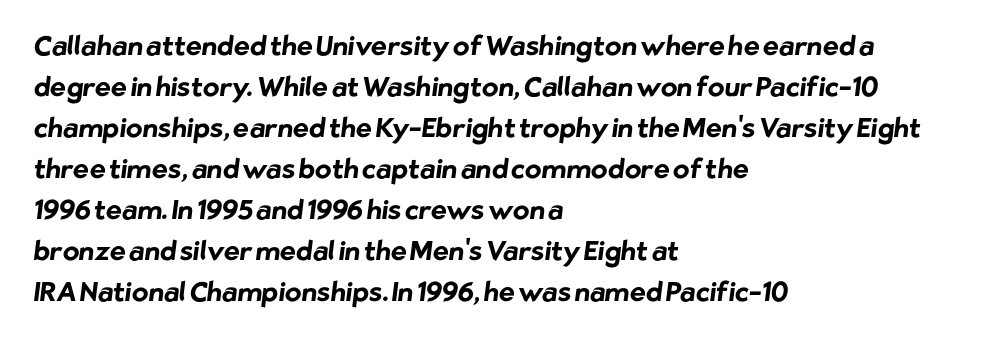
The image shows 27 px bold type; set left-aligned, normal line spacing (1.52x), normal letter spacing, not underlined.
